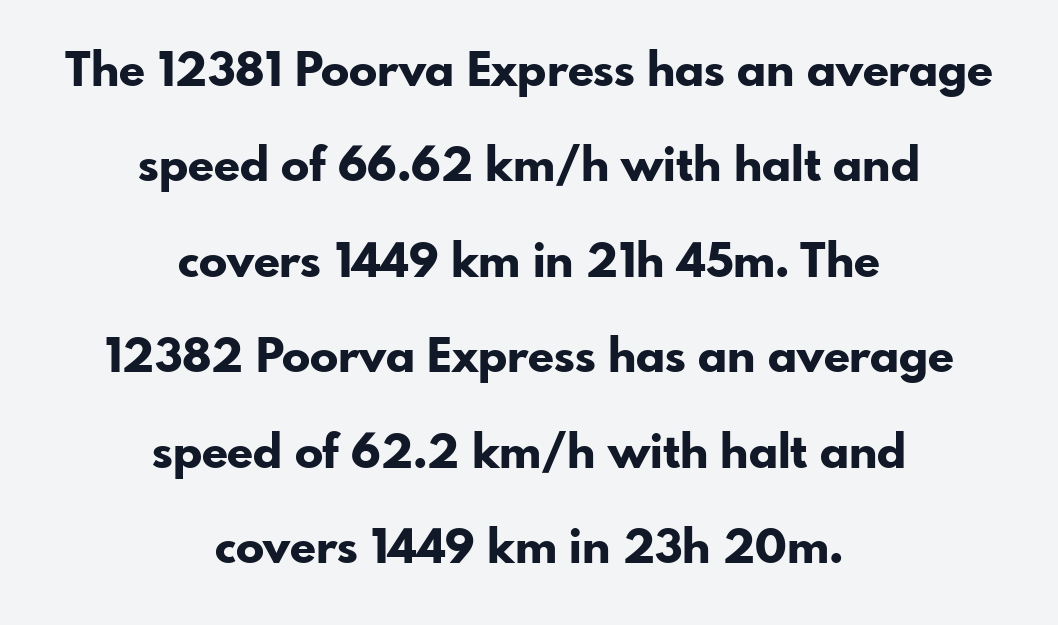
Varying glyph widths throughout — classic text-font behaviour. Honestly, the letter spacing is just normal — you wouldn't notice it. Unmarked baselines from the first word to the last. Centered paragraph, ragged on both sides. Grotesque or geometric, the face here clearly has no serifs. The lettering stays uniformly vertical, giving the passage a roman look.
